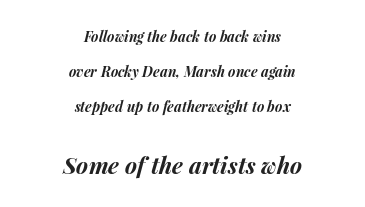
The image shows 23 px bold type, italic (leaning right); set centered, loose line spacing (2.5x), normal letter spacing, not underlined; the second (bottom) block is 1.64x larger.
